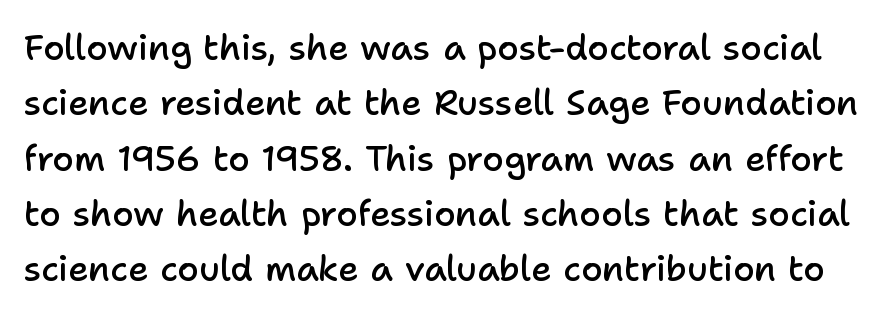
{"serif": "no", "italic": "no", "bold": "semi", "weight": "semibold", "width": "normal", "stroke_contrast": "low", "x_height": "medium", "monospaced": "no", "underline": "no", "line_spacing": "normal", "line_spacing_ratio": 1.58, "letter_spacing": "normal", "letter_spacing_em": 0.0, "glyph_px": 35}
